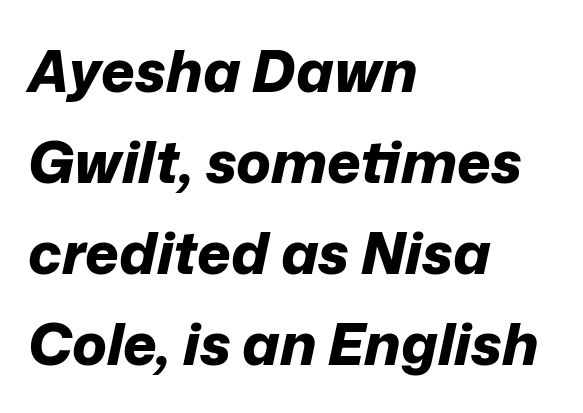
{"italic": "yes", "lean": "right", "slant_degrees": 12, "bold": "yes", "weight": "bold", "width": "normal", "stroke_contrast": "low", "x_height": "medium", "monospaced": "no", "underline": "no", "align": "left", "line_spacing": "normal", "line_spacing_ratio": 1.57, "letter_spacing": "normal", "letter_spacing_em": 0.0, "glyph_px": 58}
